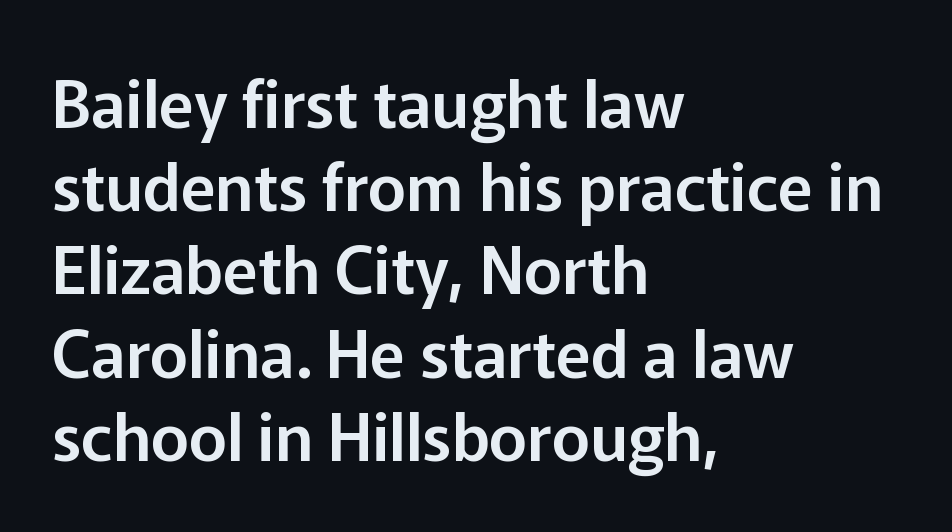
The image shows 65 px sans-serif type, upright; set left-aligned, normal line spacing (1.28x), normal letter spacing, not underlined; low stroke contrast and a medium x-height.
